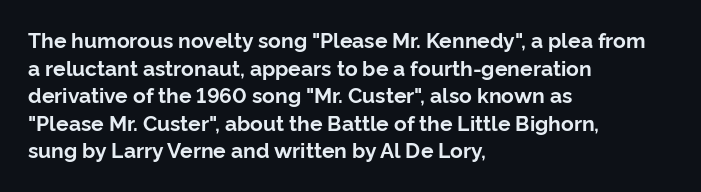
Q: Is the text bold? A: Yes.
Q: Is the text italic (slanted)? A: No, it is upright.
Q: Is the text underlined? A: No.
Q: How is the paragraph aligned? A: Left-aligned.
Q: Is the spacing between letters normal or unusually wide? A: Normal.
Q: Is the spacing between lines tight, normal or loose? A: Normal.
